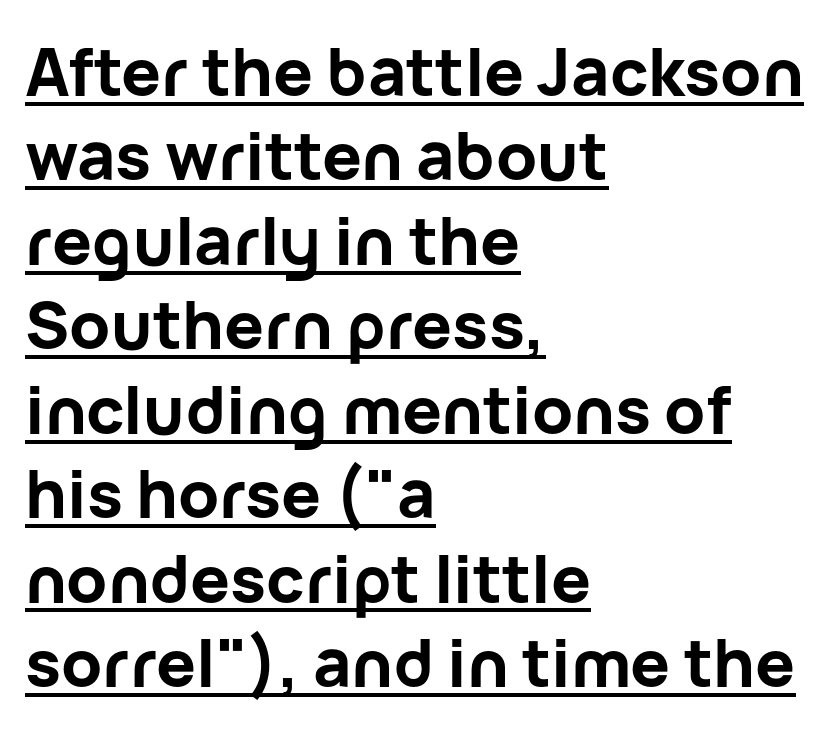
The image shows 66 px bold sans-serif type, upright; set left-aligned, normal line spacing (1.28x), normal letter spacing, underlined; low stroke contrast and a medium x-height.
